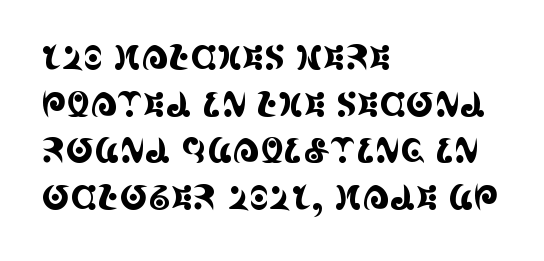
{"serif": "yes", "italic": "no", "width": "condensed", "x_height": "large", "monospaced": "no", "underline": "no", "align": "left", "line_spacing": "normal", "line_spacing_ratio": 1.37, "letter_spacing": "normal", "letter_spacing_em": 0.0, "glyph_px": 34}
